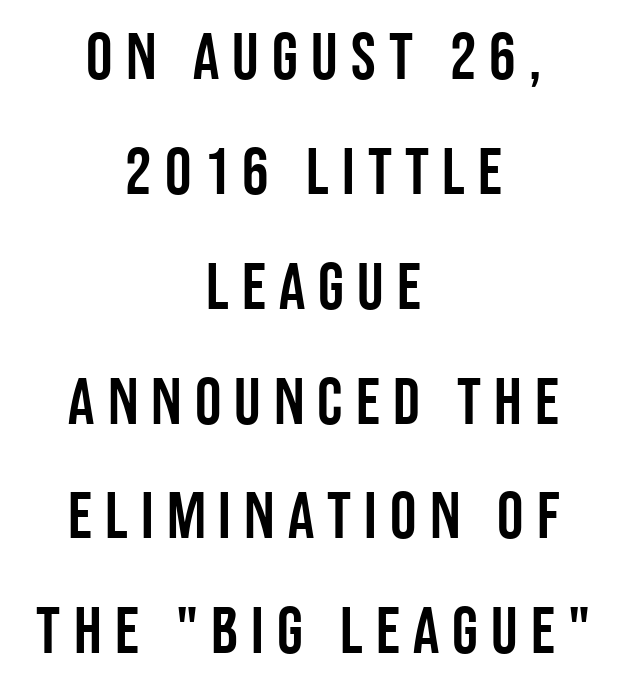
Ascenders rise straight up at ninety degrees. Nobody drew a line under any word here. Letter spacing: wide. Leftover space on each line is divided equally before and after the words. The face used here is proportionally spaced, like ordinary book or web type.
